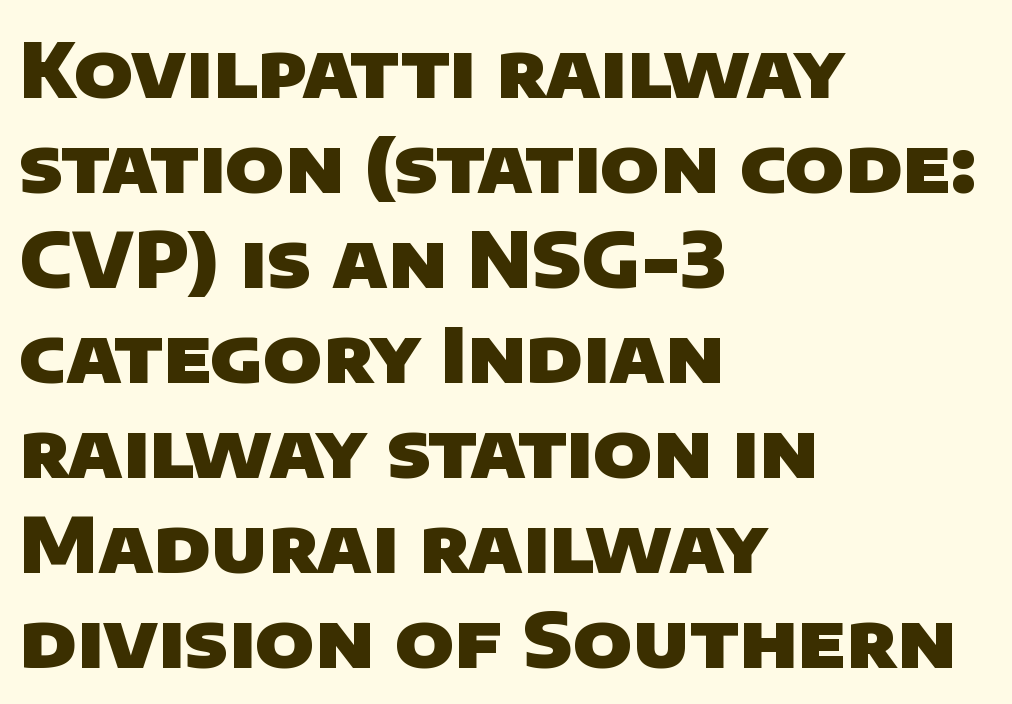
Q: Is the text bold? A: Yes.
Q: Is the typeface a serif or a sans-serif typeface? A: Sans-serif.
Q: Is the text underlined? A: No.
Q: How is the paragraph aligned? A: Left-aligned.
Q: Is the spacing between letters normal or unusually wide? A: Normal.
Q: Is the spacing between lines tight, normal or loose? A: Normal.
Q: Width (condensed, normal, or wide)? A: Normal.
Q: Stroke contrast? A: Low.
Q: x-height? A: Large.
Q: Monospaced? A: No.
